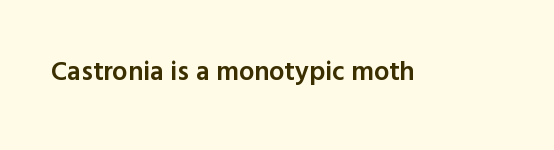
Q: Is the text bold? A: Semi-bold.
Q: Is the text italic (slanted)? A: No, it is upright.
Q: Is the text underlined? A: No.
Q: Is the spacing between letters normal or unusually wide? A: Normal.
